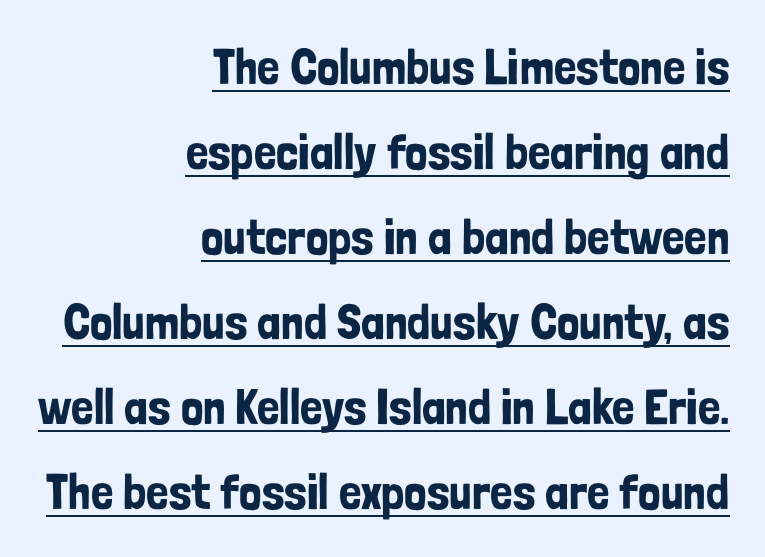
This block has exactly the height ordinary leading produces. You could not count columns in this text — the font is proportionally spaced. Nope, no serifs anywhere on these letters. How are the letters spaced? Ordinarily, with no added tracking. A typographer would call this underscored text.
